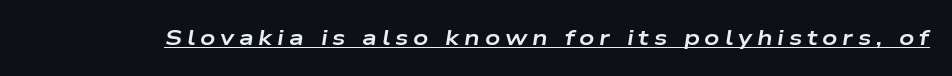
The image shows 21 px bold type, italic (leaning right); set unusually wide letter spacing (+0.23 em), underlined.
